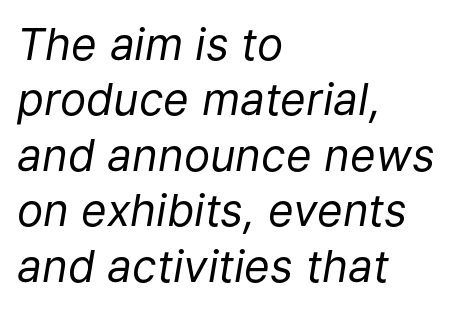
Q: Is the text bold? A: No.
Q: Is the text italic (slanted)? A: Yes, it leans right by about 9 degrees.
Q: Is the text underlined? A: No.
Q: How is the paragraph aligned? A: Left-aligned.
Q: Is the spacing between letters normal or unusually wide? A: Normal.
Q: Is the spacing between lines tight, normal or loose? A: Normal.
Q: Width (condensed, normal, or wide)? A: Normal.
Q: Stroke contrast? A: Low.
Q: x-height? A: Medium.
Q: Monospaced? A: No.
